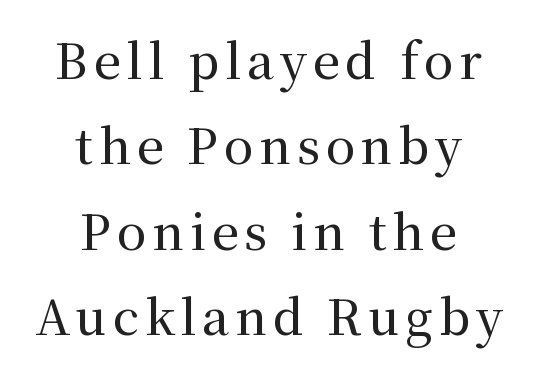
Q: Is the text italic (slanted)? A: No, it is upright.
Q: Is the typeface a serif or a sans-serif typeface? A: Serif.
Q: Is the text underlined? A: No.
Q: How is the paragraph aligned? A: Centered.
Q: Width (condensed, normal, or wide)? A: Normal.
Q: Stroke contrast? A: Medium.
Q: x-height? A: Medium.
Q: Monospaced? A: No.
